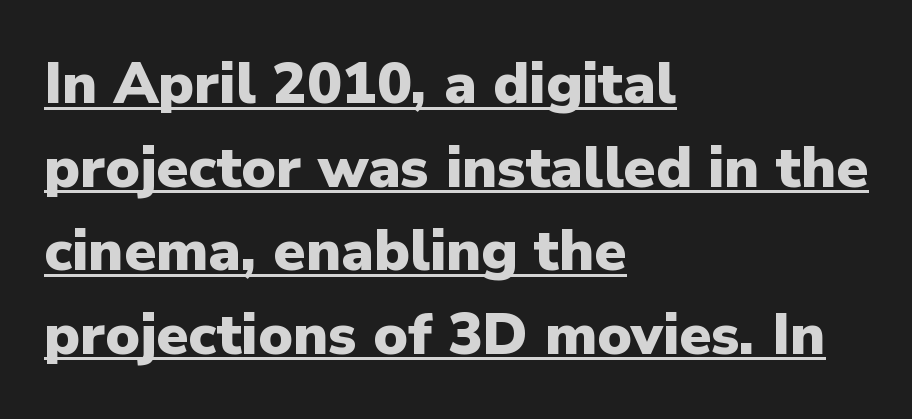
{"serif": "no", "italic": "no", "bold": "yes", "weight": "heavy", "width": "normal", "stroke_contrast": "low", "x_height": "medium", "monospaced": "no", "underline": "yes", "align": "left", "line_spacing": "normal", "line_spacing_ratio": 1.44, "letter_spacing": "normal", "letter_spacing_em": 0.0, "glyph_px": 58}
